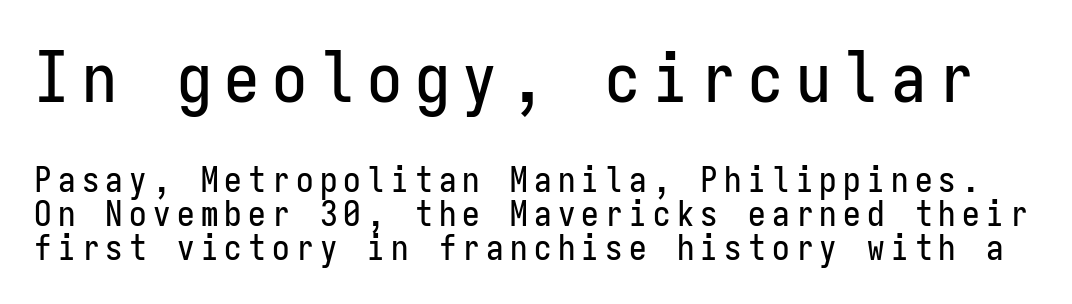
Q: Is the text italic (slanted)? A: No, it is upright.
Q: Is the typeface a serif or a sans-serif typeface? A: Sans-serif.
Q: Is the text underlined? A: No.
Q: Is the spacing between lines tight, normal or loose? A: Tight.
Q: Which block of text is set in a larger size, the first (top) or the second (bottom)? A: The first (top) one.
Q: Width (condensed, normal, or wide)? A: Condensed.
Q: Stroke contrast? A: Low.
Q: x-height? A: Medium.
Q: Monospaced? A: Yes.
